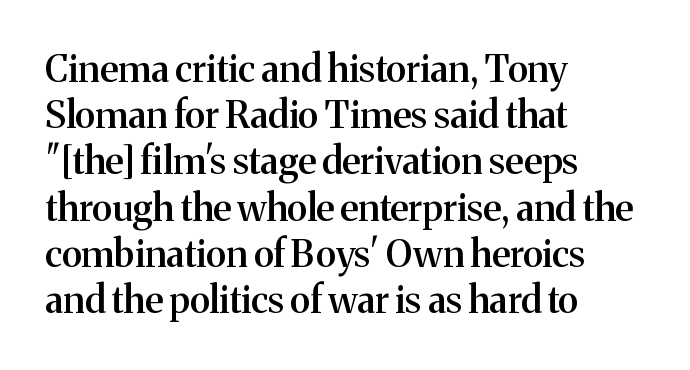
The image shows 37 px semibold serif type, upright; set left-aligned, normal line spacing (1.25x), normal letter spacing, not underlined; medium stroke contrast and a medium x-height.
